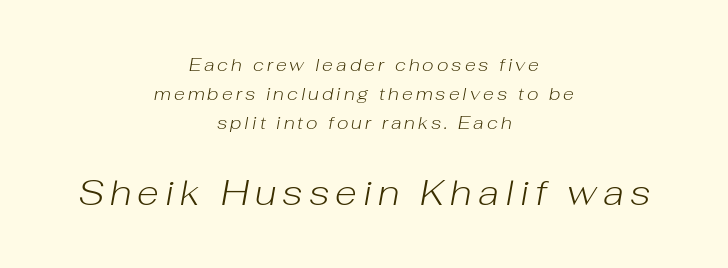
The image shows 36 px light type, italic (leaning right); set centered, normal line spacing (1.61x), not underlined; the second (bottom) block is 2.0x larger; low stroke contrast and a medium x-height.
